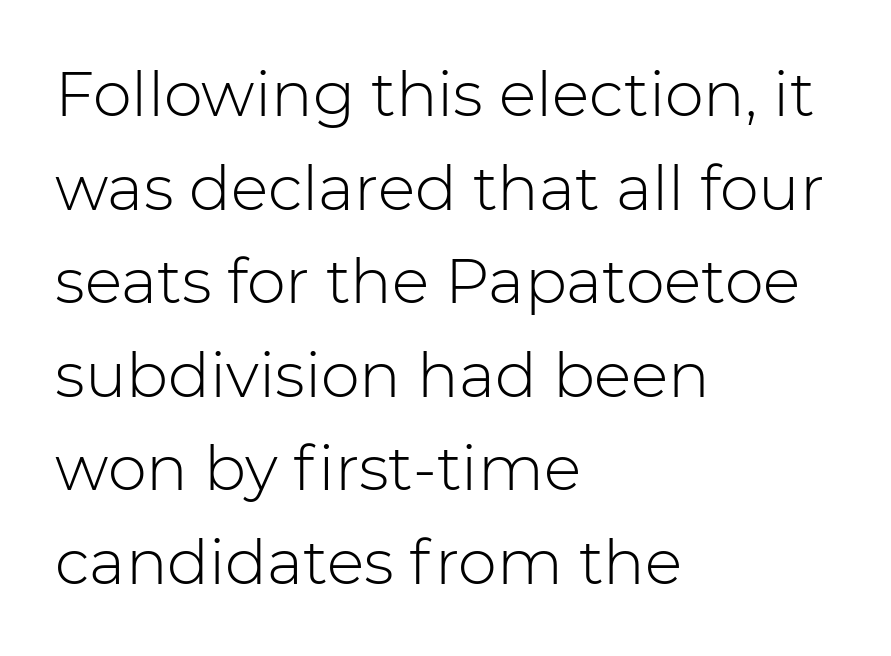
The image shows 62 px light sans-serif type, upright; set left-aligned, normal line spacing (1.51x), normal letter spacing, not underlined; low stroke contrast and a medium x-height.
